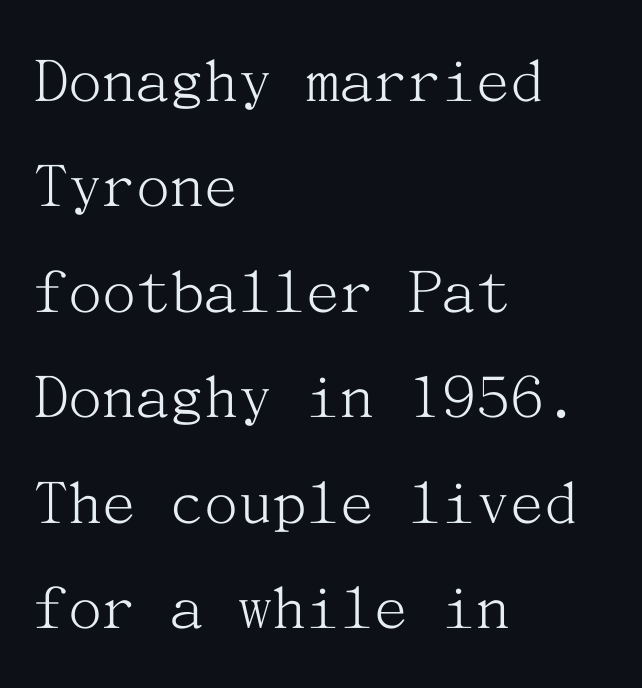
Q: Is the text bold? A: No.
Q: Is the text italic (slanted)? A: No, it is upright.
Q: Is the typeface a serif or a sans-serif typeface? A: Serif.
Q: Is the text underlined? A: No.
Q: How is the paragraph aligned? A: Left-aligned.
Q: Is the spacing between letters normal or unusually wide? A: Normal.
Q: Is the spacing between lines tight, normal or loose? A: Normal.
Q: Width (condensed, normal, or wide)? A: Normal.
Q: Stroke contrast? A: Medium.
Q: x-height? A: Medium.
